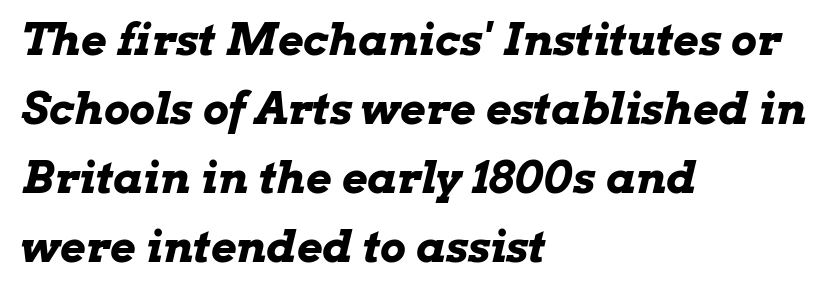
The rendering uses natural spacing where letterforms have individual widths. Leftover space on each line is placed entirely after the last word. Pretty heavy lettering here — definitely bold. Spacing between characters is what you'd get straight out of the box. It's the slanting kind of type.
